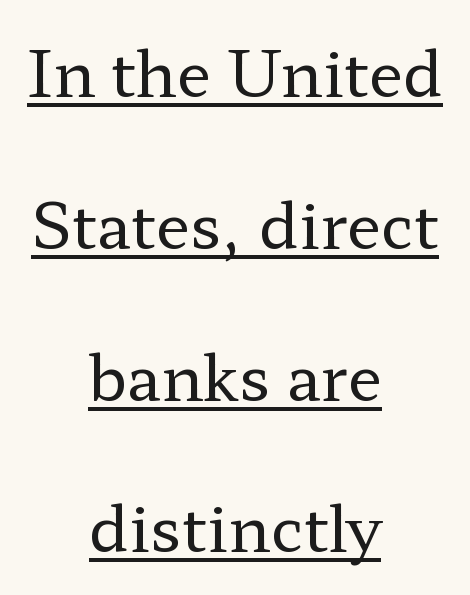
The image shows 63 px regular-weight, wide serif type, upright; set centered, loose line spacing (2.41x), normal letter spacing, underlined; low stroke contrast and a medium x-height.
